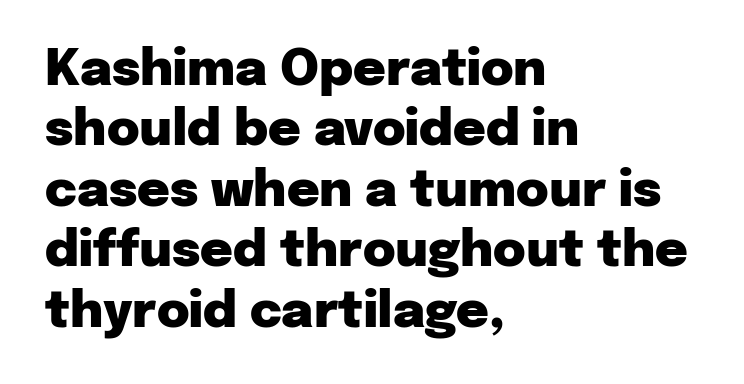
Q: Is the text bold? A: Yes.
Q: Is the text italic (slanted)? A: No, it is upright.
Q: Is the typeface a serif or a sans-serif typeface? A: Sans-serif.
Q: Is the text underlined? A: No.
Q: How is the paragraph aligned? A: Left-aligned.
Q: Is the spacing between letters normal or unusually wide? A: Normal.
Q: Width (condensed, normal, or wide)? A: Normal.
Q: Stroke contrast? A: Low.
Q: x-height? A: Medium.
Q: Monospaced? A: No.
